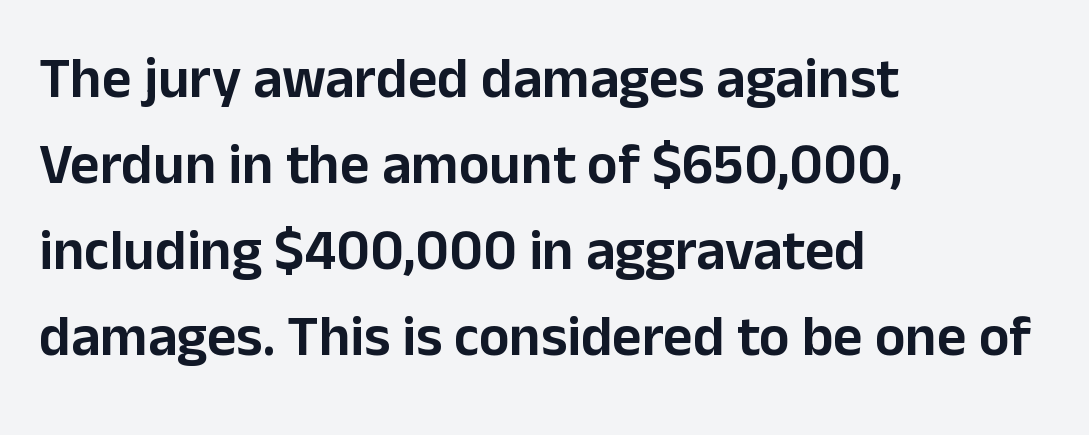
Any mark beneath the type? The region is blank. This sample uses plain, unmodified letter spacing. These lines are rendered in a variable-pitch font. Do the letters lean? They stand straight. The type family on display is of the sans-serif kind.
